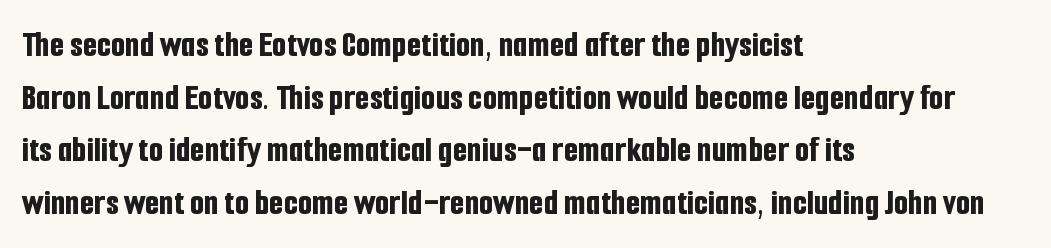
Q: Is the text bold? A: Yes.
Q: Is the text italic (slanted)? A: No, it is upright.
Q: Is the typeface a serif or a sans-serif typeface? A: Sans-serif.
Q: Is the text underlined? A: No.
Q: How is the paragraph aligned? A: Left-aligned.
Q: Is the spacing between letters normal or unusually wide? A: Normal.
Q: Is the spacing between lines tight, normal or loose? A: Normal.
Q: Width (condensed, normal, or wide)? A: Condensed.
Q: Stroke contrast? A: Low.
Q: x-height? A: Medium.
Q: Monospaced? A: No.
